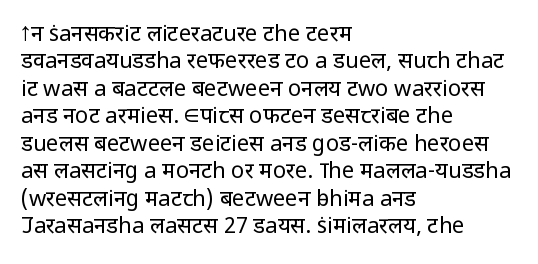
{"italic": "no", "bold": "no", "underline": "no", "align": "left", "line_spacing": "normal", "line_spacing_ratio": 1.25, "letter_spacing": "normal", "letter_spacing_em": 0.0, "glyph_px": 22}
